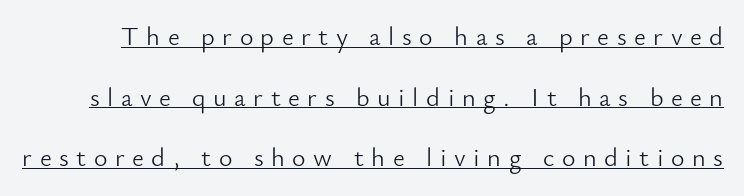
Do the letters lean? They stand straight. This sample carries an underscore along the baseline area. This rendering widens character spacing well past its baseline value. Ink coverage per letter is moderate at most.
